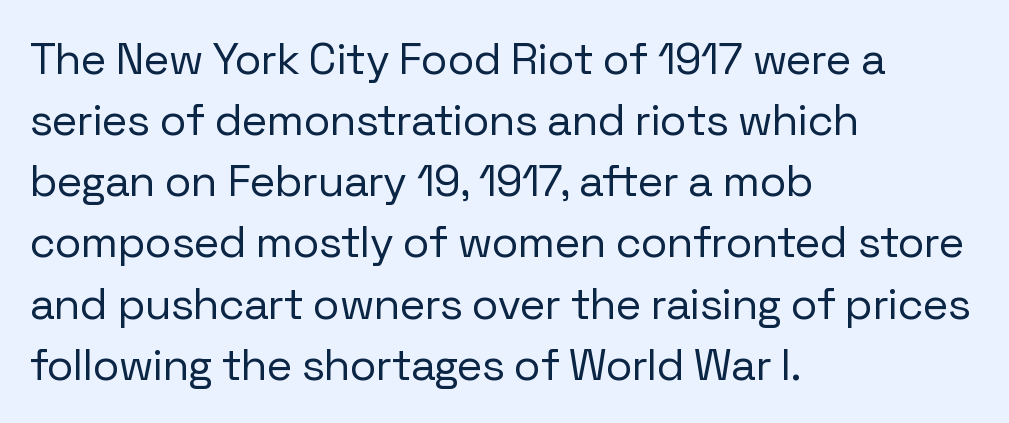
The image shows 44 px regular-weight sans-serif type, upright; set left-aligned, normal line spacing (1.39x), normal letter spacing, not underlined; low stroke contrast and a medium x-height.
